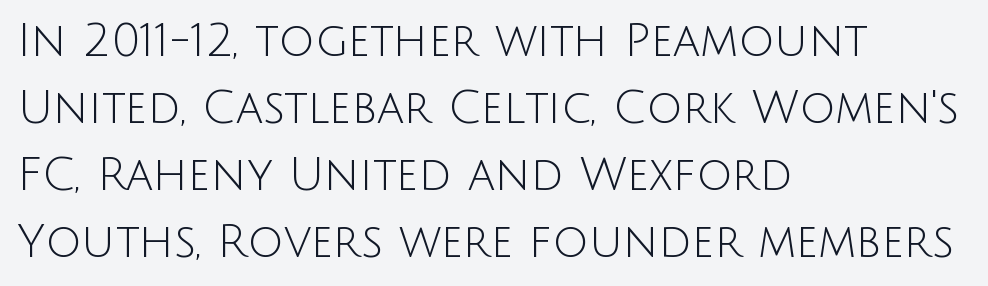
{"serif": "no", "italic": "no", "bold": "no", "weight": "light", "width": "normal", "stroke_contrast": "low", "x_height": "large", "monospaced": "no", "underline": "no", "align": "left", "line_spacing": "normal", "line_spacing_ratio": 1.49, "letter_spacing": "normal", "letter_spacing_em": 0.0, "glyph_px": 45}
